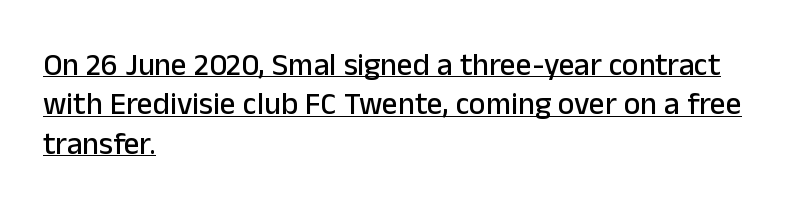
Q: Is the text italic (slanted)? A: No, it is upright.
Q: Is the typeface a serif or a sans-serif typeface? A: Sans-serif.
Q: Is the text underlined? A: Yes.
Q: How is the paragraph aligned? A: Left-aligned.
Q: Is the spacing between letters normal or unusually wide? A: Normal.
Q: Is the spacing between lines tight, normal or loose? A: Normal.
Q: Width (condensed, normal, or wide)? A: Normal.
Q: Stroke contrast? A: Low.
Q: x-height? A: Medium.
Q: Monospaced? A: No.
